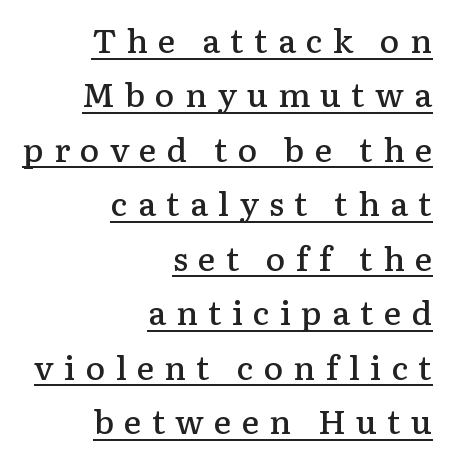
The image shows 33 px semibold serif type, upright; set right-aligned, normal line spacing (1.65x), unusually wide letter spacing (+0.31 em), underlined; low stroke contrast and a medium x-height.
